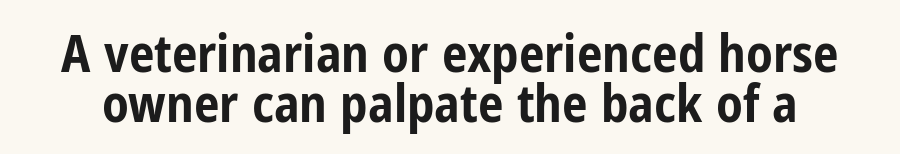
Q: Is the text bold? A: Yes.
Q: Is the text italic (slanted)? A: No, it is upright.
Q: Is the typeface a serif or a sans-serif typeface? A: Sans-serif.
Q: Is the text underlined? A: No.
Q: Is the spacing between letters normal or unusually wide? A: Normal.
Q: Is the spacing between lines tight, normal or loose? A: Tight.
Q: Width (condensed, normal, or wide)? A: Condensed.
Q: Stroke contrast? A: Low.
Q: x-height? A: Medium.
Q: Monospaced? A: No.
